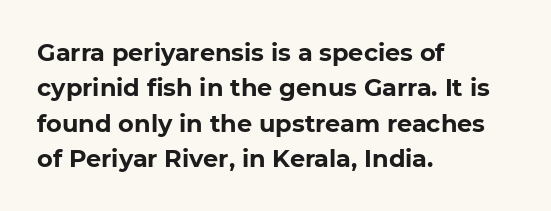
The baseline area is clear. Rendered with straight, roman letterforms. The face used here has the dense, thick strokes of a bold. One-word summary of the alignment: left.
